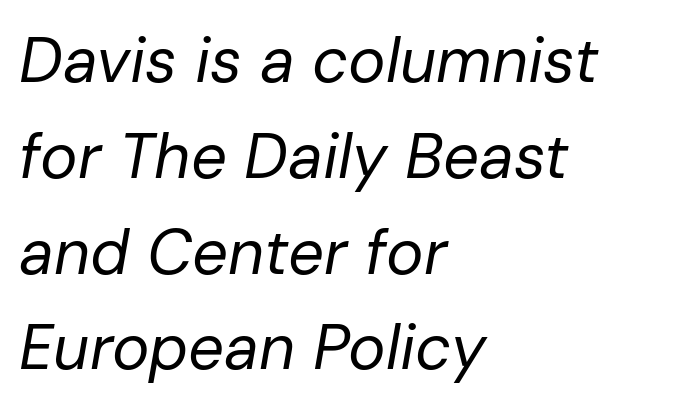
The image shows 63 px regular-weight type, italic (leaning right); set left-aligned, normal line spacing (1.52x), normal letter spacing, not underlined; low stroke contrast and a medium x-height.
